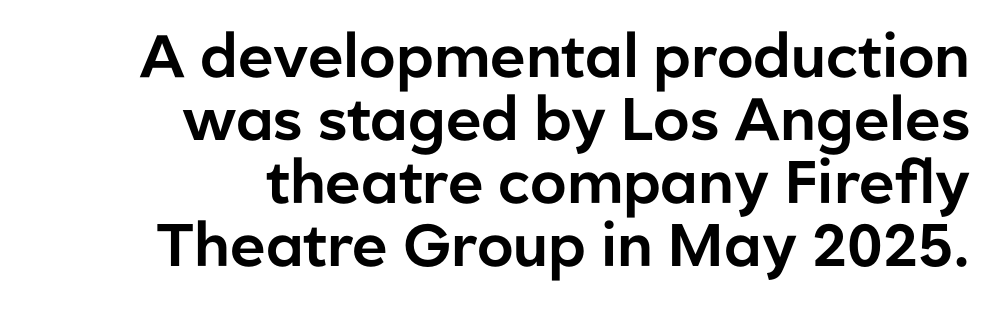
The image shows 60 px sans-serif type, upright; set right-aligned, tight line spacing (1.05x), normal letter spacing, not underlined; low stroke contrast and a medium x-height.
